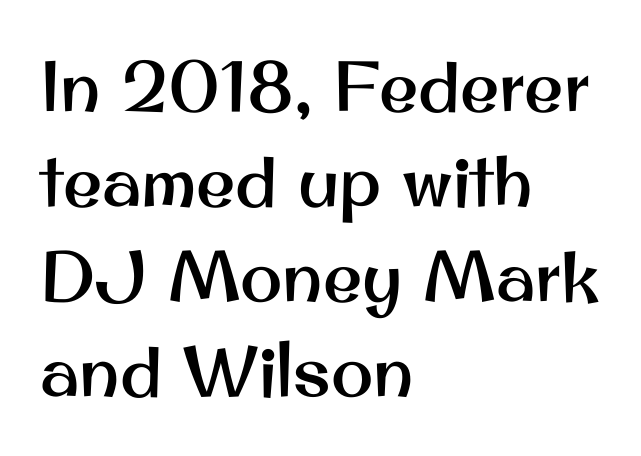
The image shows 71 px sans-serif type, upright; set left-aligned, normal line spacing (1.34x), normal letter spacing, not underlined; medium stroke contrast and a small x-height.
